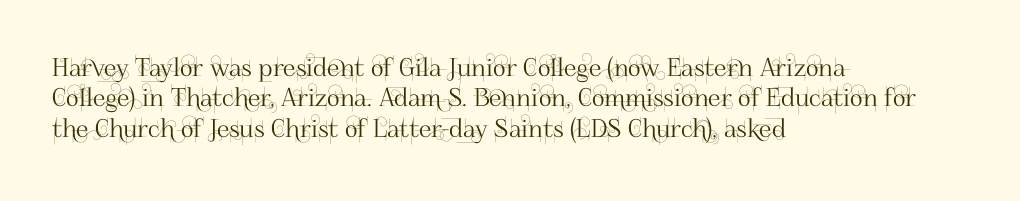
The typography opts for an upright posture over an oblique one. The letterforms sit shoulder to shoulder at normal distance. Compared with a centered layout, this one pins lines to the left instead. Descenders are the only things crossing below the line.
